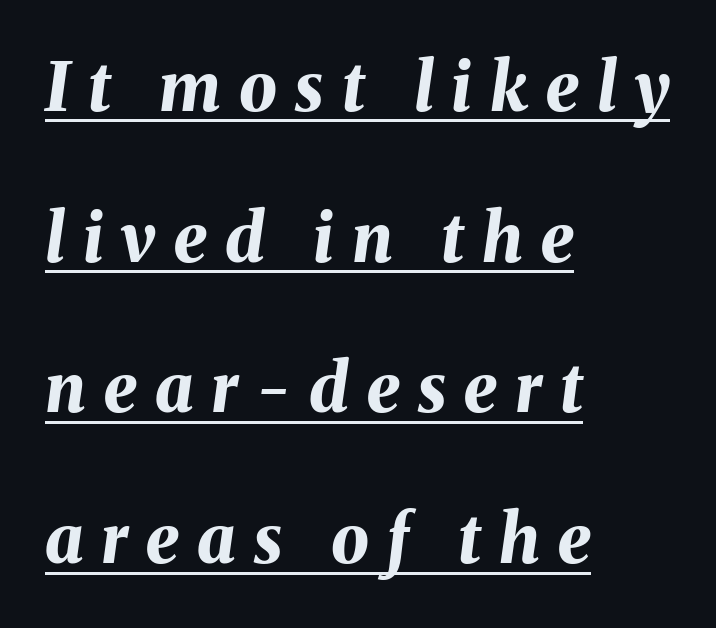
Between one letter and the next there's a generous, obvious gap. Italic: yes, the glyphs are oblique. Descenders here cross a horizontal rule under the line. You could fit nearly another row in the gap between these rows. Is this a fixed-width face? No — the glyphs have proportional, varying widths.
